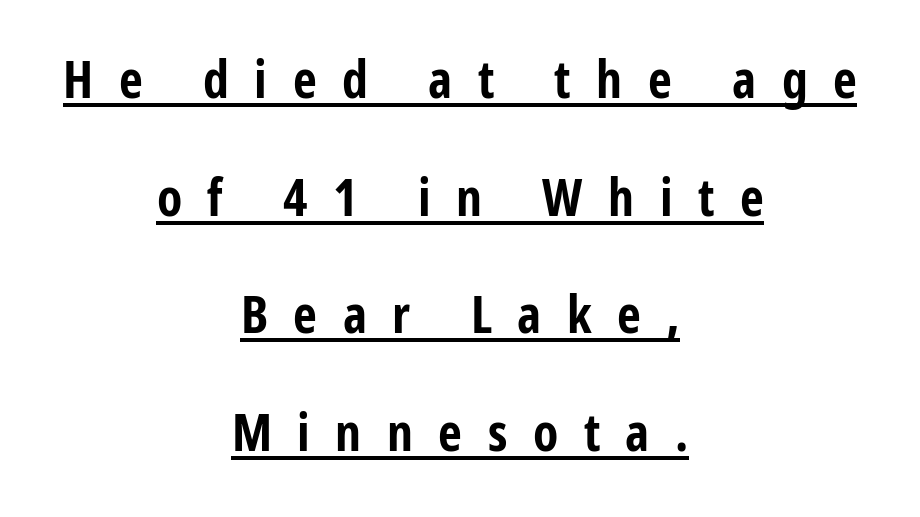
Q: Is the text bold? A: Yes.
Q: Is the text italic (slanted)? A: No, it is upright.
Q: Is the typeface a serif or a sans-serif typeface? A: Sans-serif.
Q: Is the text underlined? A: Yes.
Q: How is the paragraph aligned? A: Centered.
Q: Is the spacing between letters normal or unusually wide? A: Unusually wide.
Q: Is the spacing between lines tight, normal or loose? A: Loose.
Q: Width (condensed, normal, or wide)? A: Condensed.
Q: Stroke contrast? A: Low.
Q: x-height? A: Medium.
Q: Monospaced? A: No.
